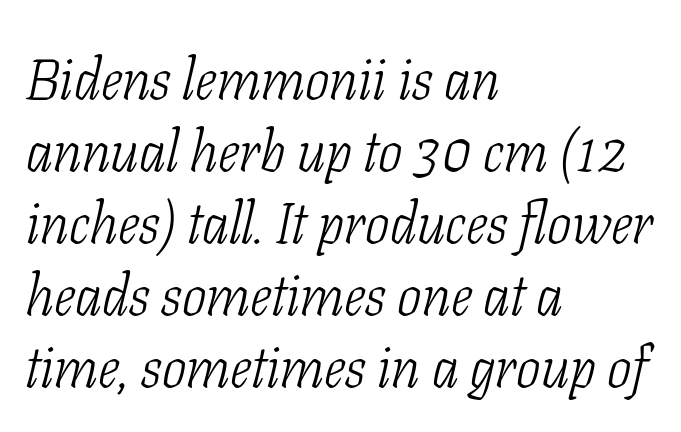
The image shows 58 px light, condensed serif type, italic (leaning right); set left-aligned, line spacing 1.24x, normal letter spacing, not underlined; low stroke contrast and a medium x-height.
